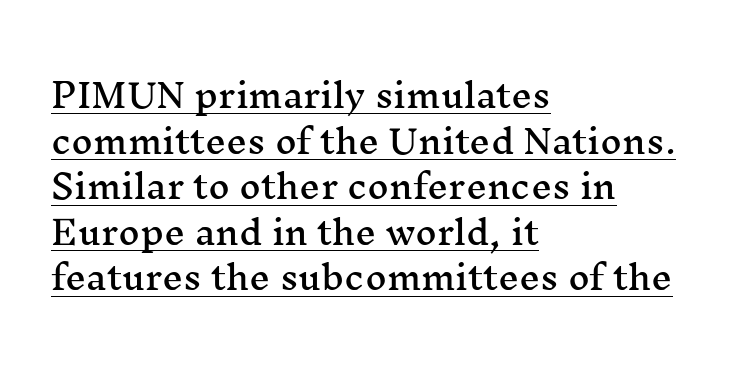
Q: Is the text italic (slanted)? A: No, it is upright.
Q: Is the typeface a serif or a sans-serif typeface? A: Serif.
Q: Is the text underlined? A: Yes.
Q: How is the paragraph aligned? A: Left-aligned.
Q: Is the spacing between letters normal or unusually wide? A: Normal.
Q: Is the spacing between lines tight, normal or loose? A: Normal.
Q: Width (condensed, normal, or wide)? A: Wide.
Q: Stroke contrast? A: Medium.
Q: x-height? A: Medium.
Q: Monospaced? A: No.
